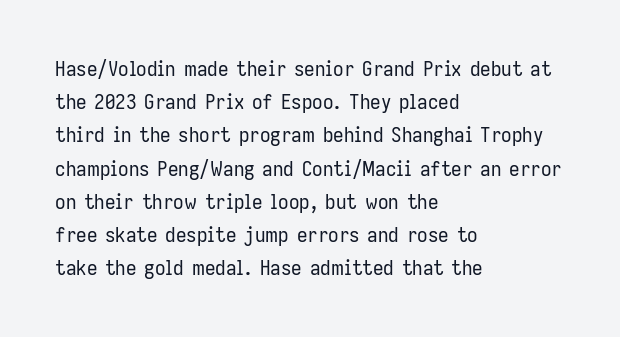
The image shows 21 px text type, upright; set left-aligned, normal line spacing (1.58x), normal letter spacing, not underlined.
